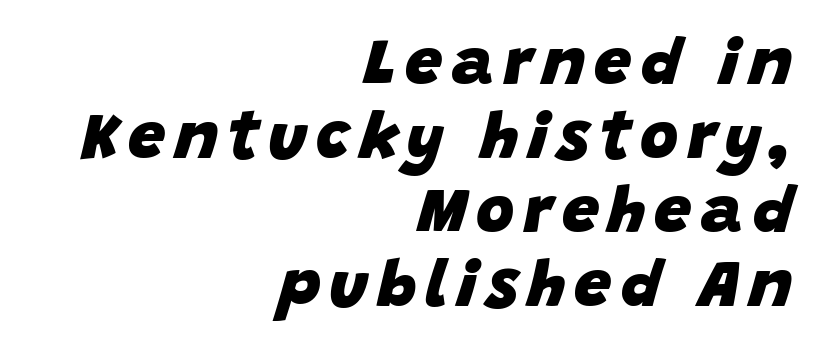
Q: Is the text bold? A: Yes.
Q: Is the text italic (slanted)? A: Yes, it leans right by about 15 degrees.
Q: Is the text underlined? A: No.
Q: How is the paragraph aligned? A: Right-aligned.
Q: Is the spacing between lines tight, normal or loose? A: Tight.
Q: Width (condensed, normal, or wide)? A: Normal.
Q: Stroke contrast? A: Low.
Q: x-height? A: Large.
Q: Monospaced? A: No.
